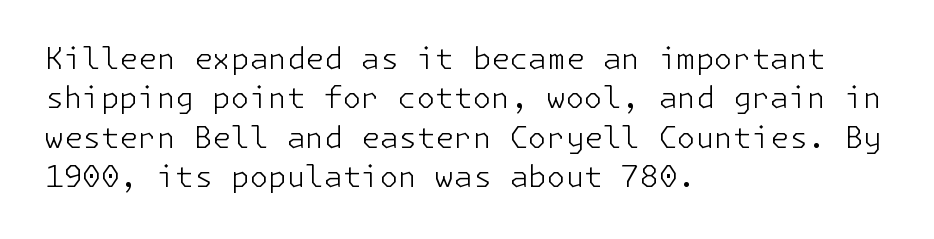
The weight tops out at a normal text grade. Regular leading. Honestly, the letter spacing is just normal — you wouldn't notice it. Decoration check: the copy has no underline. Leftover space on each line is placed entirely after the last word. Each letter's strokes conclude bluntly, with no projecting serifs.
